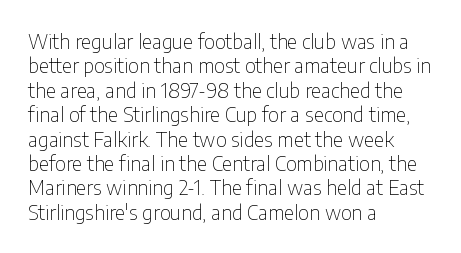
These lines keep a tight, regular rhythm from letter to letter. In CSS terms this would be text-align: left. Weight: in the light-to-regular range. This is roman type, the default non-slanted kind. Decoration check: the copy has no underline.
